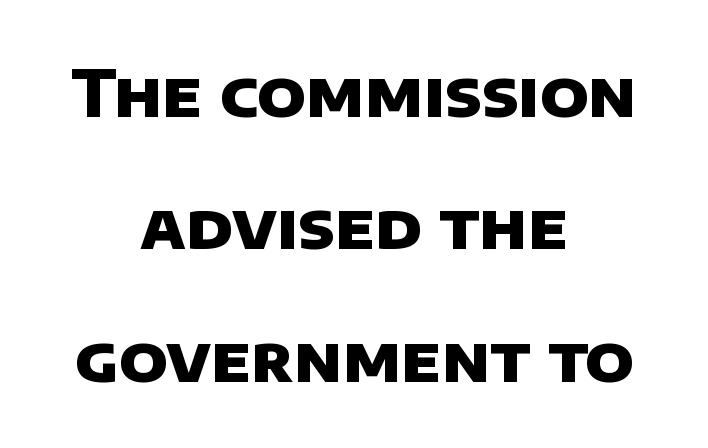
{"serif": "no", "bold": "yes", "weight": "heavy", "width": "normal", "stroke_contrast": "low", "x_height": "large", "monospaced": "no", "underline": "no", "align": "center", "line_spacing": "loose", "line_spacing_ratio": 2.07, "letter_spacing": "normal", "letter_spacing_em": 0.0, "glyph_px": 64}
